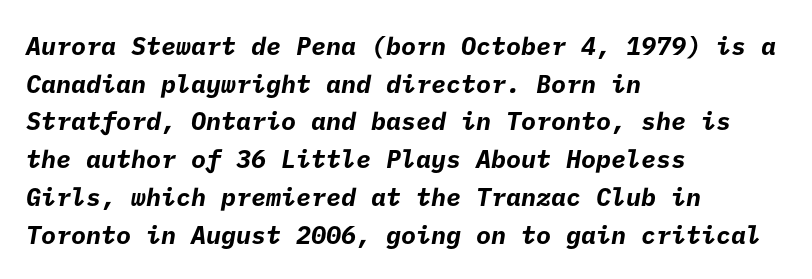
{"bold": "yes", "underline": "no", "align": "left", "line_spacing": "normal", "line_spacing_ratio": 1.51, "letter_spacing": "normal", "letter_spacing_em": 0.0, "glyph_px": 25}
